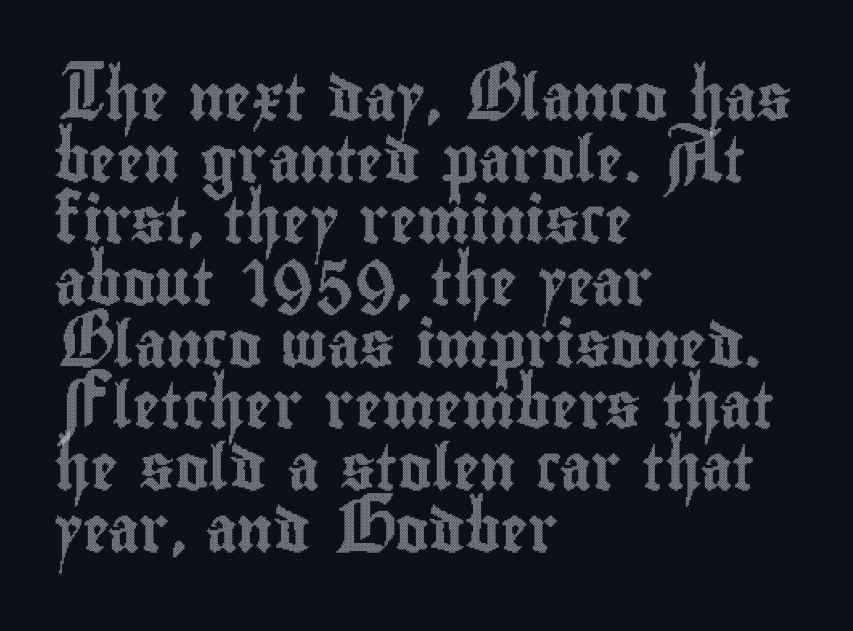
{"italic": "no", "width": "condensed", "x_height": "small", "monospaced": "no", "underline": "no", "align": "left", "line_spacing": "normal", "line_spacing_ratio": 1.37, "letter_spacing": "normal", "letter_spacing_em": 0.0, "glyph_px": 45}
